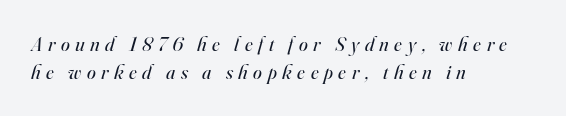
Q: Is the text bold? A: No.
Q: Is the text italic (slanted)? A: Yes, it leans right by about 16 degrees.
Q: Is the text underlined? A: No.
Q: How is the paragraph aligned? A: Left-aligned.
Q: Is the spacing between letters normal or unusually wide? A: Unusually wide.
Q: Is the spacing between lines tight, normal or loose? A: Normal.
